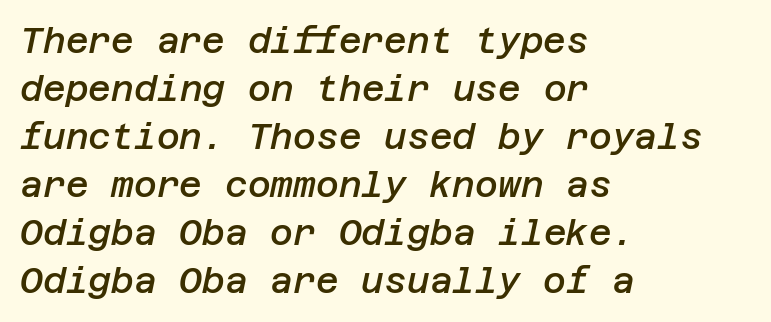
{"italic": "yes", "lean": "right", "slant_degrees": 12, "bold": "semi", "weight": "semibold", "width": "normal", "stroke_contrast": "low", "x_height": "large", "underline": "no", "align": "left", "line_spacing": "normal", "line_spacing_ratio": 1.37, "letter_spacing": "normal", "letter_spacing_em": 0.0, "glyph_px": 35}
